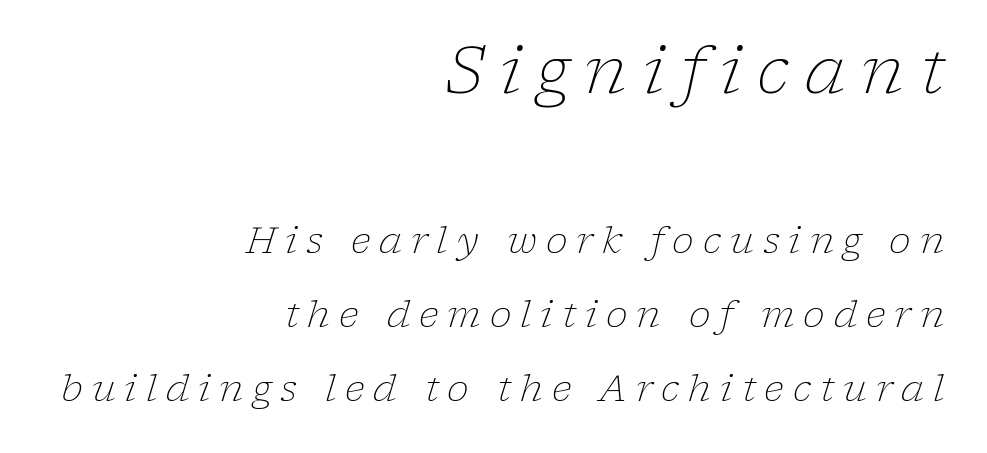
All the whitespace from short lines collects on the left. Observe the serifs anchoring each vertical stroke in this sample. Words appear elongated and porous because spacing is wide. Caption: upper text group enlarged, lower text group reduced. The string is rendered with underlining switched off. The font's italic variant was chosen for this text.
